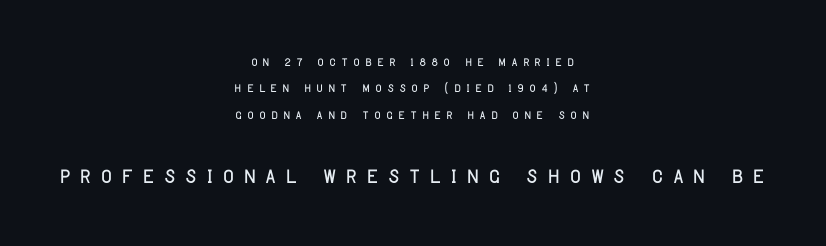
Q: Is the text italic (slanted)? A: No, it is upright.
Q: Is the typeface a serif or a sans-serif typeface? A: Sans-serif.
Q: Is the text underlined? A: No.
Q: How is the paragraph aligned? A: Centered.
Q: Is the spacing between letters normal or unusually wide? A: Unusually wide.
Q: Is the spacing between lines tight, normal or loose? A: Normal.
Q: Which block of text is set in a larger size, the first (top) or the second (bottom)? A: The second (bottom) one.
Q: Width (condensed, normal, or wide)? A: Condensed.
Q: Stroke contrast? A: Low.
Q: x-height? A: Large.
Q: Monospaced? A: No.
